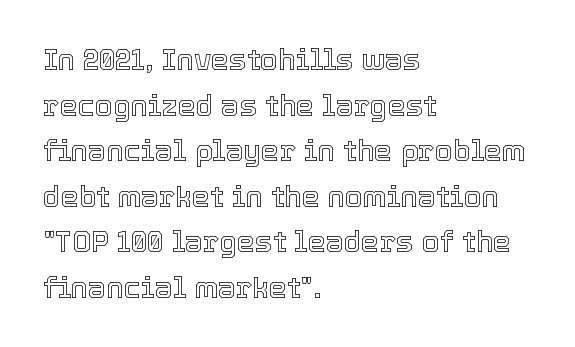
The image shows 29 px text type, upright; set left-aligned, normal line spacing (1.57x), normal letter spacing, not underlined; a medium x-height.
